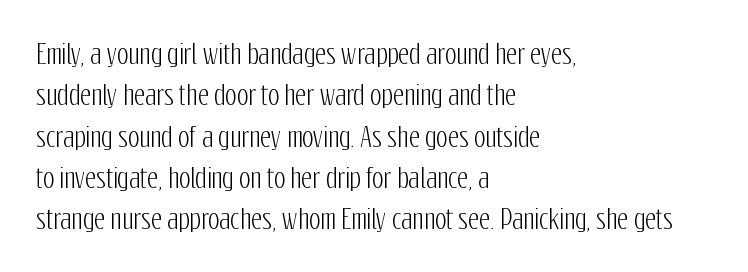
{"italic": "no", "underline": "no", "align": "left", "line_spacing": "normal", "line_spacing_ratio": 1.53, "letter_spacing": "normal", "letter_spacing_em": 0.0, "glyph_px": 27}
